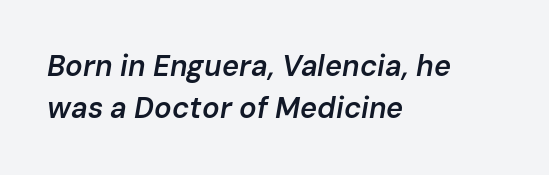
The image shows 29 px semibold type, italic (leaning right); set left-aligned, normal line spacing (1.45x), normal letter spacing, not underlined; low stroke contrast and a medium x-height.
